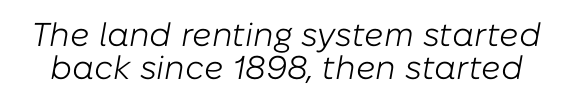
{"italic": "yes", "lean": "right", "slant_degrees": 10, "bold": "no", "weight": "light", "width": "normal", "stroke_contrast": "low", "x_height": "medium", "monospaced": "no", "underline": "no", "line_spacing": "tight", "line_spacing_ratio": 1.0, "letter_spacing": "normal", "letter_spacing_em": 0.0, "glyph_px": 33}
